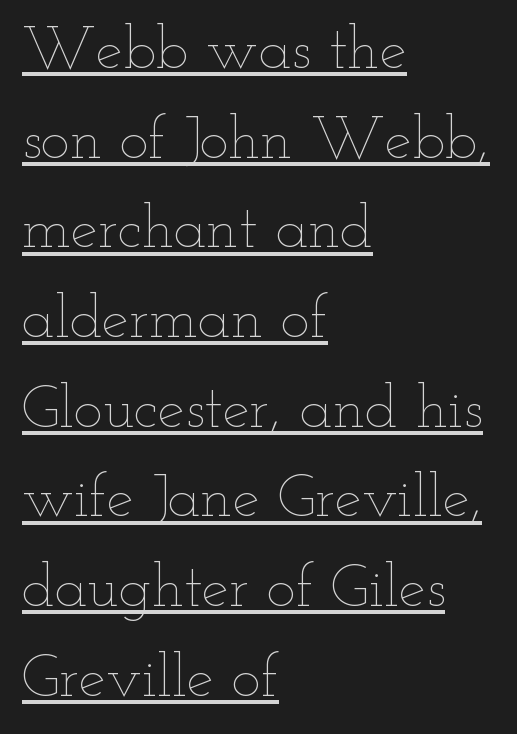
{"italic": "no", "bold": "no", "weight": "thin", "width": "wide", "stroke_contrast": "low", "x_height": "small", "monospaced": "no", "underline": "yes", "align": "left", "line_spacing": "normal", "line_spacing_ratio": 1.47, "letter_spacing": "normal", "letter_spacing_em": 0.0, "glyph_px": 61}
